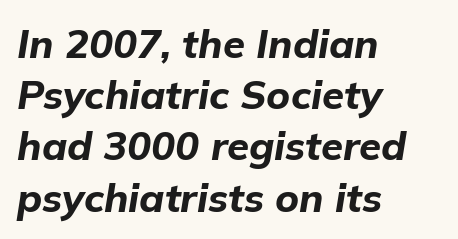
The image shows 40 px bold type, italic (leaning right); set left-aligned, normal line spacing (1.28x), normal letter spacing, not underlined; low stroke contrast and a medium x-height.
